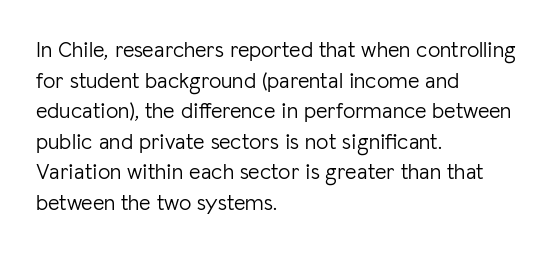
{"italic": "no", "bold": "no", "underline": "no", "align": "left", "line_spacing": "normal", "line_spacing_ratio": 1.39, "letter_spacing": "normal", "letter_spacing_em": 0.0, "glyph_px": 22}
